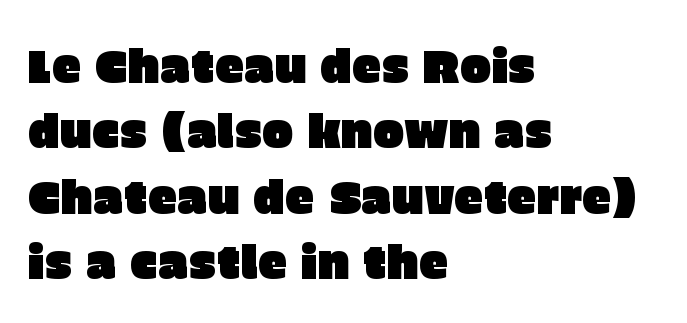
{"serif": "no", "italic": "no", "width": "normal", "stroke_contrast": "low", "x_height": "large", "monospaced": "no", "underline": "no", "align": "left", "line_spacing": "normal", "line_spacing_ratio": 1.39, "letter_spacing": "normal", "letter_spacing_em": 0.0, "glyph_px": 47}
